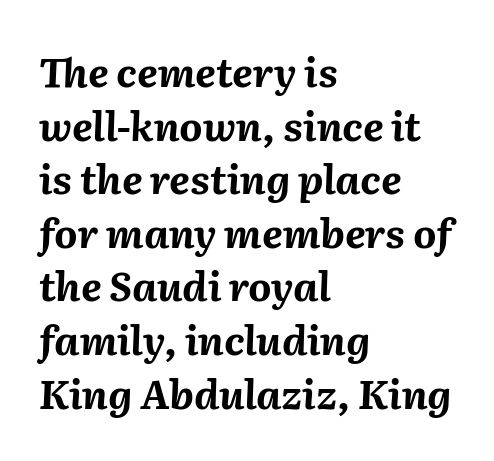
{"italic": "yes", "lean": "right", "slant_degrees": 2, "bold": "yes", "weight": "bold", "width": "normal", "stroke_contrast": "medium", "x_height": "medium", "monospaced": "no", "underline": "no", "align": "left", "line_spacing": "normal", "line_spacing_ratio": 1.34, "letter_spacing": "normal", "letter_spacing_em": 0.0, "glyph_px": 40}
